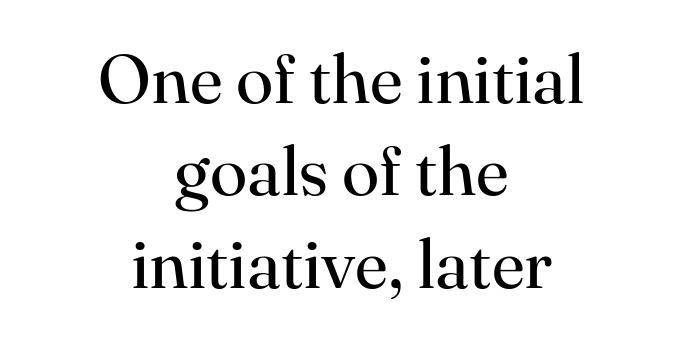
{"serif": "yes", "italic": "no", "bold": "no", "weight": "regular", "width": "normal", "stroke_contrast": "high", "x_height": "small", "monospaced": "no", "underline": "no", "align": "center", "line_spacing": "normal", "line_spacing_ratio": 1.34, "letter_spacing": "normal", "letter_spacing_em": 0.0, "glyph_px": 69}
